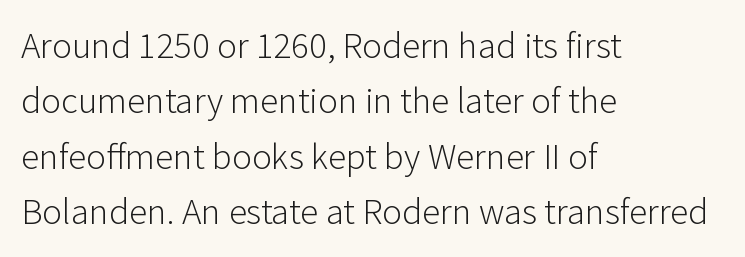
The image shows 37 px light sans-serif type, upright; set left-aligned, normal line spacing (1.5x), normal letter spacing, not underlined; low stroke contrast and a medium x-height.
